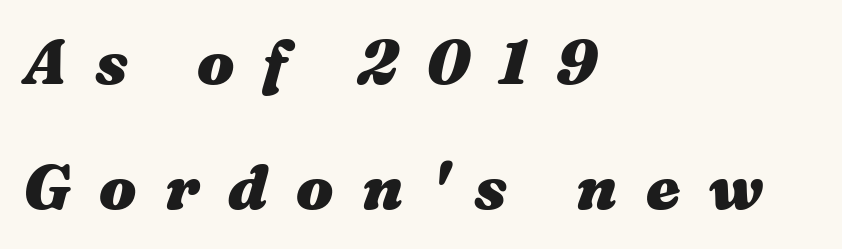
Is the block centered? No — it sits flush against the left margin. Think of a printed novel: that variable character pitch is what you see here. Check under the words: just untouched page. The block of text is sparse from top to bottom, with ample space between rows. The text carries the slant typical of an italic or oblique font. Heavy-handed strokes throughout: this text is bold.
